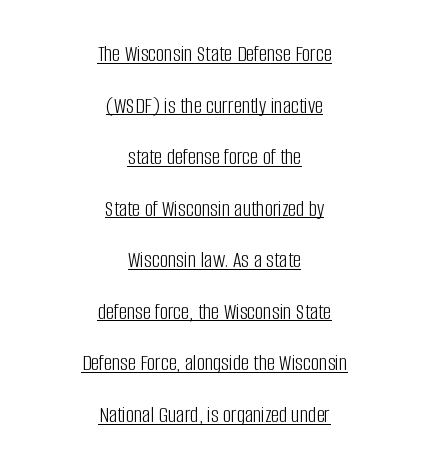
Q: Is the text bold? A: No.
Q: Is the text italic (slanted)? A: No, it is upright.
Q: Is the text underlined? A: Yes.
Q: How is the paragraph aligned? A: Centered.
Q: Is the spacing between letters normal or unusually wide? A: Normal.
Q: Is the spacing between lines tight, normal or loose? A: Loose.
